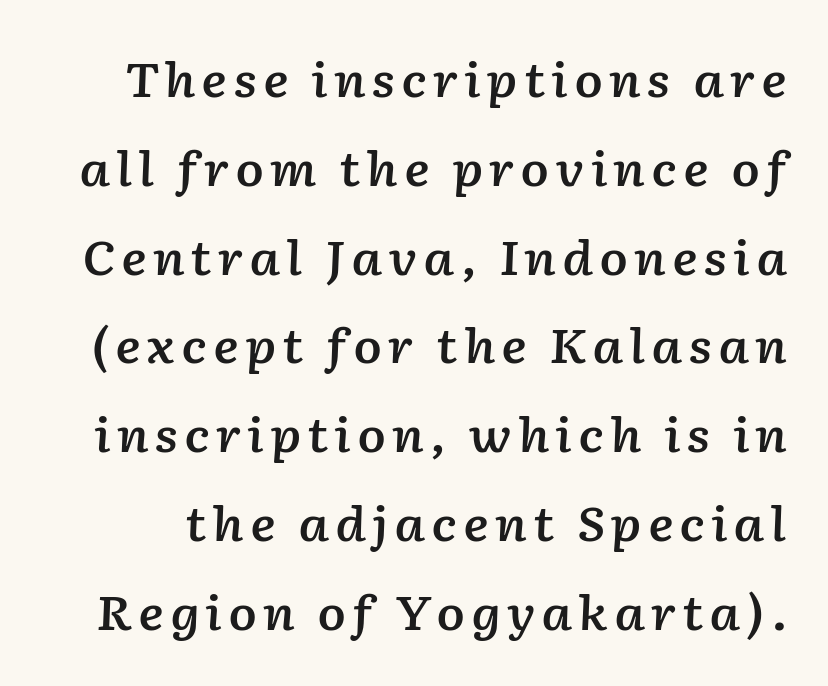
{"italic": "yes", "lean": "right", "slant_degrees": 2, "bold": "semi", "weight": "semibold", "width": "normal", "stroke_contrast": "low", "x_height": "medium", "monospaced": "no", "underline": "no", "line_spacing_ratio": 1.89, "glyph_px": 47}
